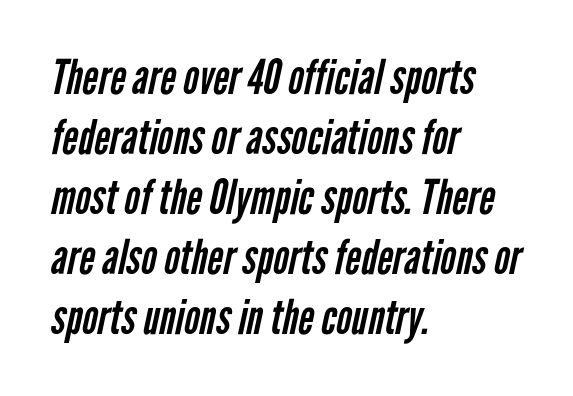
{"serif": "no", "bold": "no", "weight": "regular", "width": "condensed", "stroke_contrast": "low", "x_height": "medium", "monospaced": "no", "underline": "no", "align": "left", "line_spacing": "normal", "line_spacing_ratio": 1.25, "letter_spacing": "normal", "letter_spacing_em": 0.0, "glyph_px": 48}
